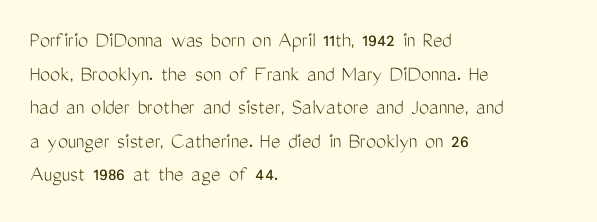
{"italic": "no", "bold": "no", "underline": "no", "align": "left", "line_spacing": "normal", "line_spacing_ratio": 1.46, "letter_spacing": "normal", "letter_spacing_em": 0.0, "glyph_px": 23}
